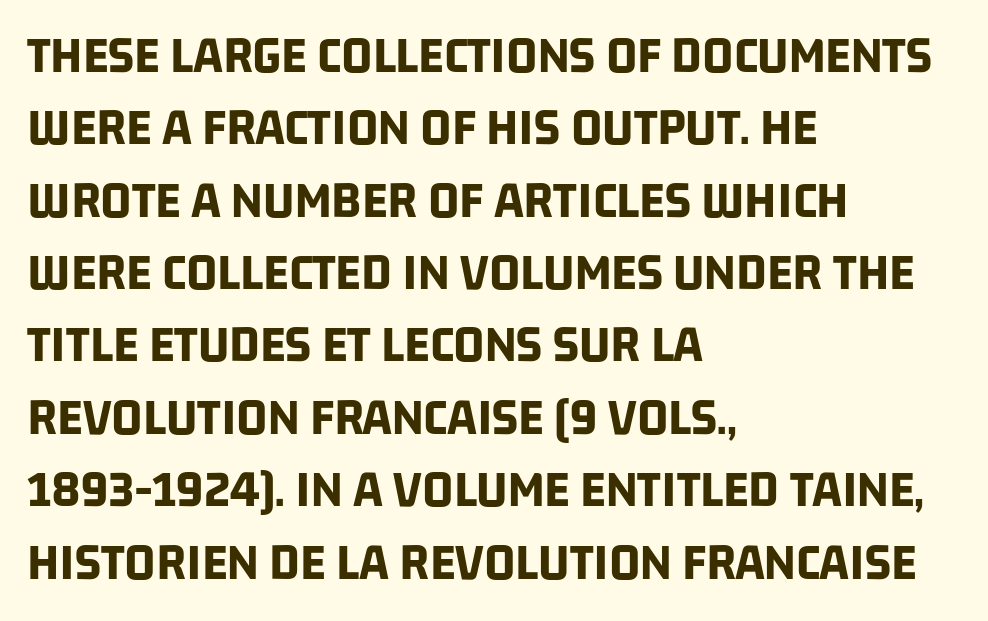
Looks like regular typesetting: each glyph gets only the width it needs. Teacher's note: observe the even left margin — that is flush-left alignment. The glyphs have the mass of a bold cut. Letter spacing: default.
